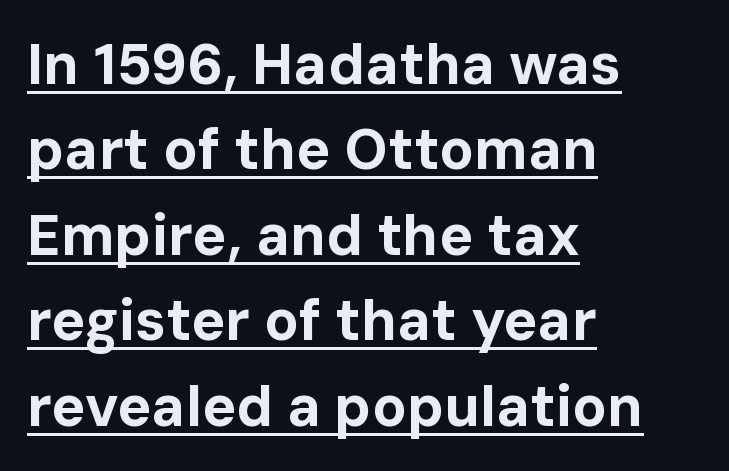
The image shows 57 px bold sans-serif type, upright; set left-aligned, normal line spacing (1.5x), normal letter spacing, underlined; low stroke contrast and a medium x-height.
